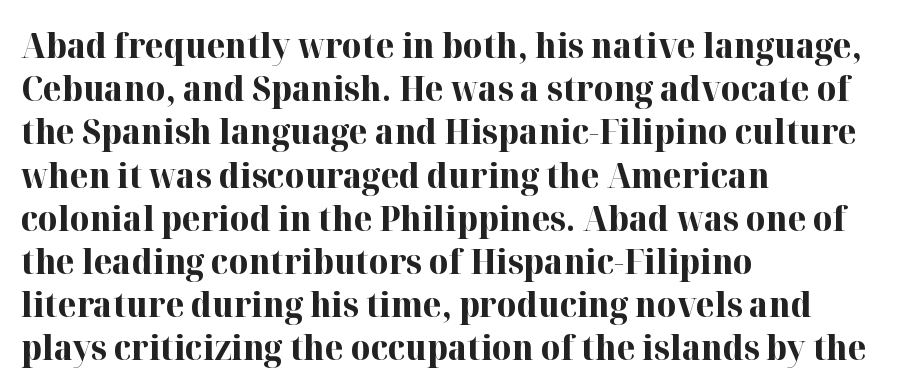
The image shows 34 px bold serif type, upright; set left-aligned, normal line spacing (1.27x), normal letter spacing, not underlined; high stroke contrast and a medium x-height.
